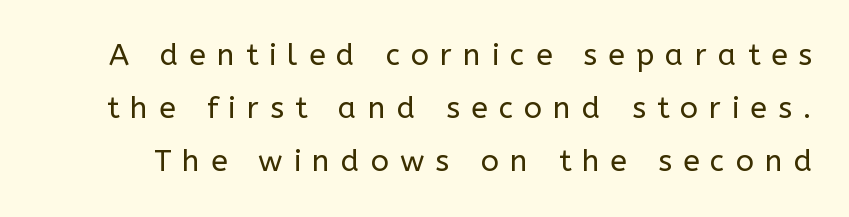
The image shows 30 px regular-weight sans-serif type, upright; set line spacing 1.77x, unusually wide letter spacing (+0.37 em), not underlined; low stroke contrast and a medium x-height.
